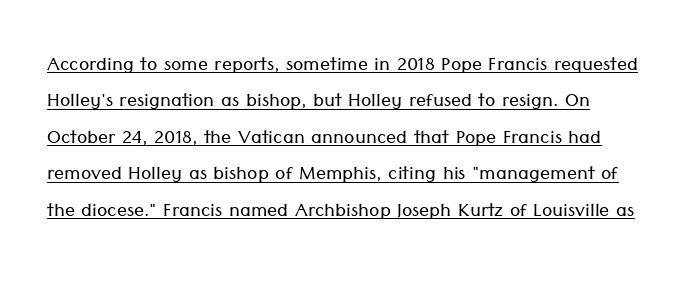
This rendering leaves character spacing at its baseline value. Interline gaps are of average width in this sample. Ink coverage per letter is moderate at most. These characters rest on top of a visible drawn line. The letters stand straight up with perfectly vertical stems.
